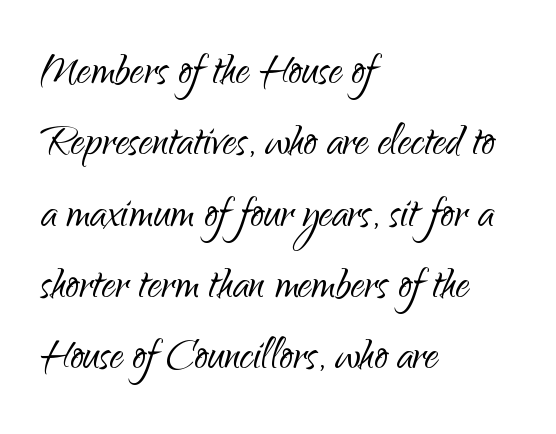
{"serif": "no", "bold": "no", "weight": "light", "width": "normal", "stroke_contrast": "low", "x_height": "small", "monospaced": "no", "underline": "no", "align": "left", "line_spacing": "normal", "line_spacing_ratio": 1.32, "letter_spacing": "normal", "letter_spacing_em": 0.0, "glyph_px": 54}
